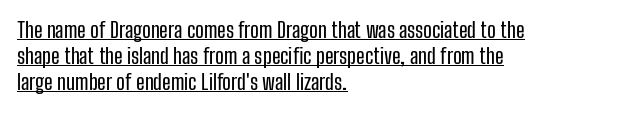
{"italic": "no", "underline": "yes", "align": "left", "line_spacing_ratio": 1.24, "letter_spacing": "normal", "letter_spacing_em": 0.0, "glyph_px": 21}
